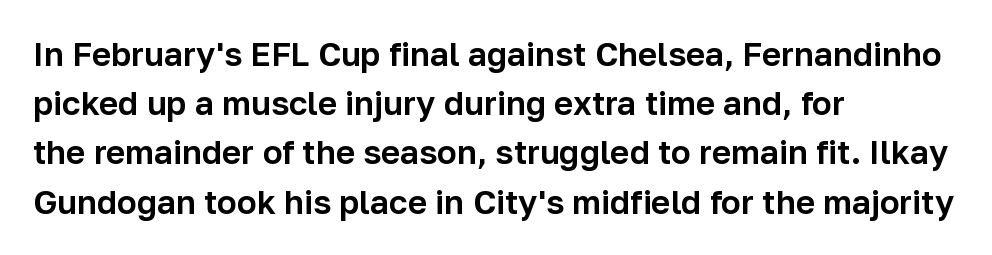
Q: Is the text italic (slanted)? A: No, it is upright.
Q: Is the typeface a serif or a sans-serif typeface? A: Sans-serif.
Q: Is the text underlined? A: No.
Q: How is the paragraph aligned? A: Left-aligned.
Q: Is the spacing between letters normal or unusually wide? A: Normal.
Q: Is the spacing between lines tight, normal or loose? A: Normal.
Q: Width (condensed, normal, or wide)? A: Normal.
Q: Stroke contrast? A: Low.
Q: x-height? A: Medium.
Q: Monospaced? A: No.
